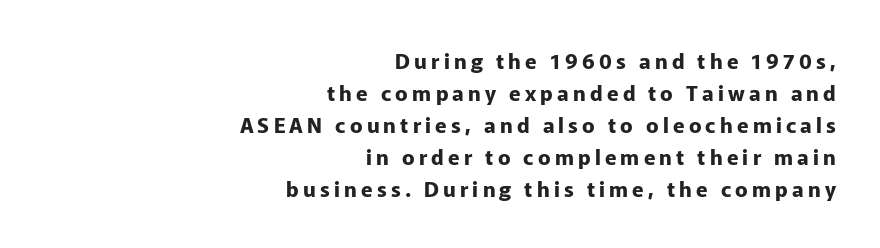
Q: Is the text bold? A: Yes.
Q: Is the text italic (slanted)? A: No, it is upright.
Q: Is the text underlined? A: No.
Q: How is the paragraph aligned? A: Right-aligned.
Q: Is the spacing between letters normal or unusually wide? A: Unusually wide.
Q: Is the spacing between lines tight, normal or loose? A: Normal.
